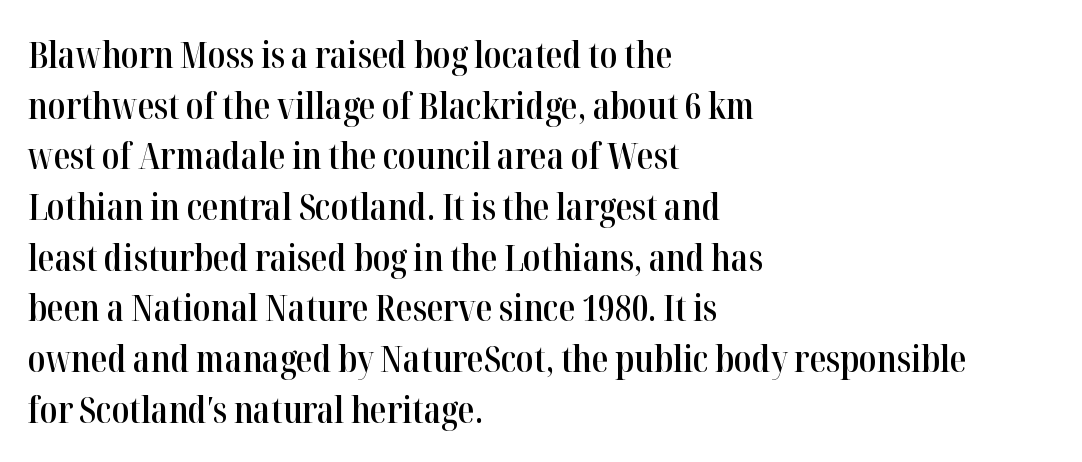
Q: Is the text bold? A: Semi-bold.
Q: Is the text italic (slanted)? A: No, it is upright.
Q: Is the typeface a serif or a sans-serif typeface? A: Serif.
Q: Is the text underlined? A: No.
Q: How is the paragraph aligned? A: Left-aligned.
Q: Is the spacing between letters normal or unusually wide? A: Normal.
Q: Is the spacing between lines tight, normal or loose? A: Normal.
Q: Width (condensed, normal, or wide)? A: Condensed.
Q: Stroke contrast? A: High.
Q: x-height? A: Medium.
Q: Monospaced? A: No.
